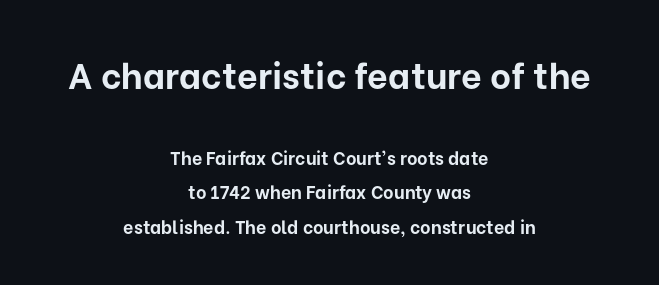
{"serif": "no", "italic": "no", "bold": "yes", "weight": "bold", "width": "normal", "stroke_contrast": "low", "x_height": "medium", "monospaced": "no", "underline": "no", "align": "center", "line_spacing": "loose", "line_spacing_ratio": 1.92, "letter_spacing": "normal", "letter_spacing_em": 0.0, "larger_block": "first", "size_ratio": 2.0, "glyph_px": 36}
